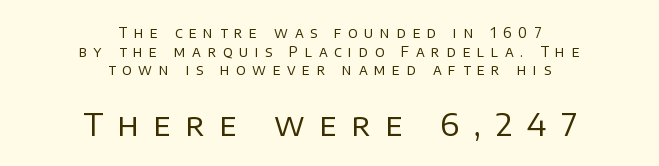
The image shows 31 px regular-weight sans-serif type, upright; set centered, normal line spacing (1.33x), unusually wide letter spacing (+0.47 em), not underlined; the second (bottom) block is 2.21x larger; low stroke contrast and a large x-height.
